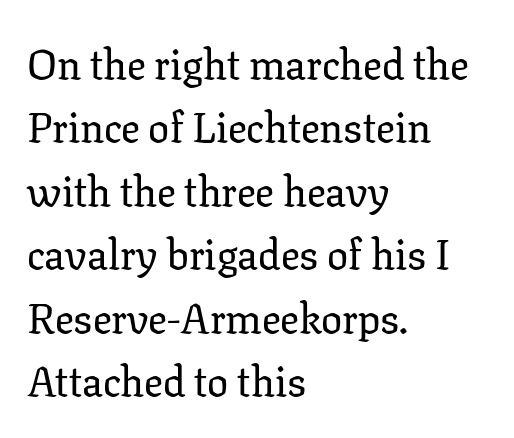
{"serif": "yes", "italic": "no", "width": "normal", "stroke_contrast": "low", "x_height": "medium", "monospaced": "no", "underline": "no", "align": "left", "line_spacing": "normal", "line_spacing_ratio": 1.51, "letter_spacing": "normal", "letter_spacing_em": 0.0, "glyph_px": 42}
